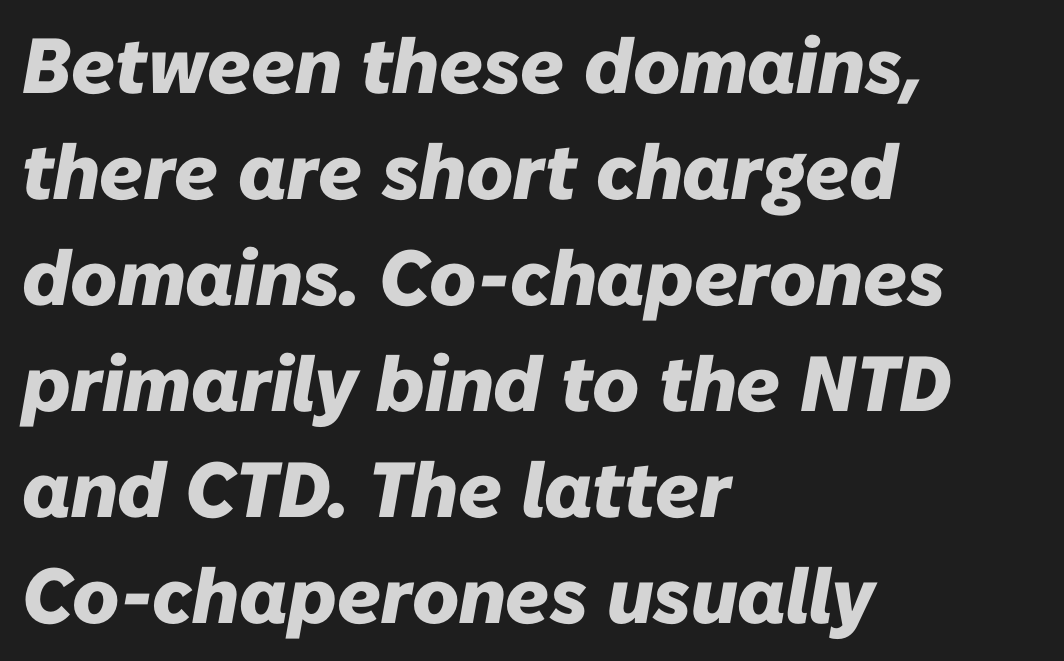
The image shows 78 px heavy type, italic (leaning right); set left-aligned, normal line spacing (1.36x), normal letter spacing, not underlined; low stroke contrast and a medium x-height.
